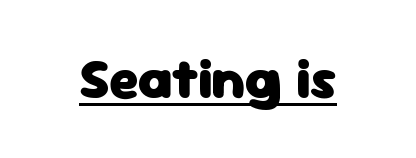
No feet cap the strokes, marking this as sans-serif type. Each letter keeps its own natural width here, so spacing adapts to shape. Rendered with straight, roman letterforms. I'd describe the lettering as bold — thick and assertive. Each word holds together tightly as a unit, with standard inter-letter gaps. The lettering is marked with a stroke running underneath it.
